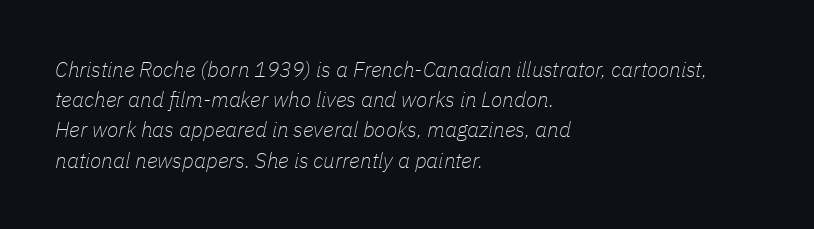
The letterforms sit shoulder to shoulder at normal distance. The weight tops out at a normal text grade. Vertical spacing — default. This sample is left-justified, so line endings fall wherever the words run out. Rendered with sloped, italic letterforms. The space beneath each line is pristine and unruled.
